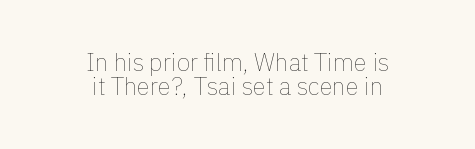
Q: Is the text bold? A: No.
Q: Is the text italic (slanted)? A: No, it is upright.
Q: Is the text underlined? A: No.
Q: How is the paragraph aligned? A: Centered.
Q: Is the spacing between letters normal or unusually wide? A: Normal.
Q: Is the spacing between lines tight, normal or loose? A: Tight.
